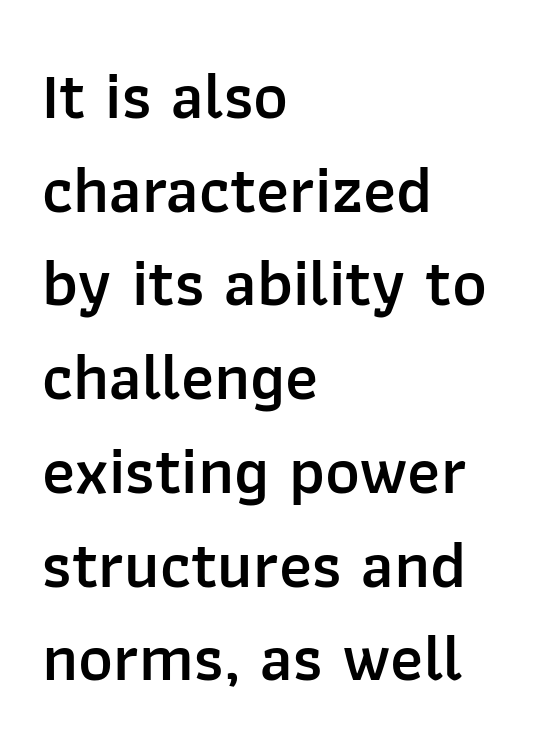
The image shows 66 px semibold sans-serif type, upright; set left-aligned, normal line spacing (1.42x), normal letter spacing, not underlined; low stroke contrast and a medium x-height.
